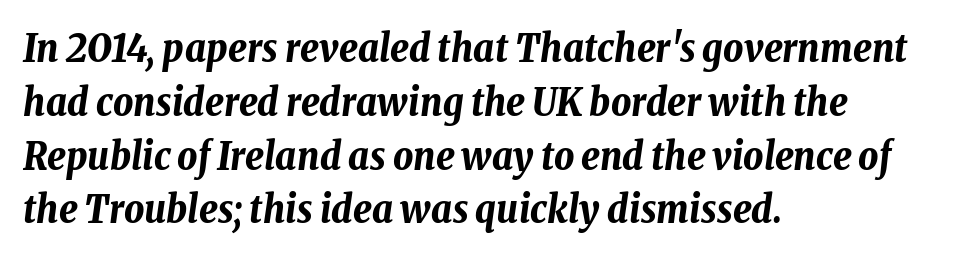
{"italic": "yes", "lean": "right", "slant_degrees": 8, "bold": "yes", "weight": "bold", "width": "condensed", "stroke_contrast": "low", "x_height": "medium", "monospaced": "no", "underline": "no", "align": "left", "line_spacing": "normal", "line_spacing_ratio": 1.38, "letter_spacing": "normal", "letter_spacing_em": 0.0, "glyph_px": 39}
